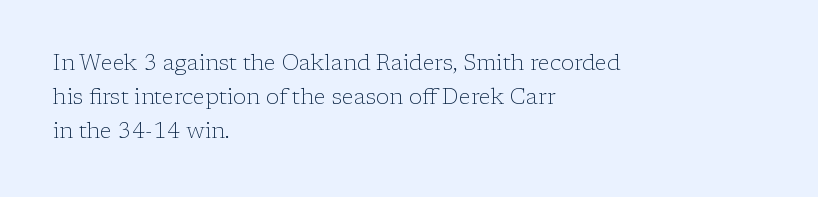
{"italic": "no", "bold": "no", "underline": "no", "align": "left", "line_spacing": "normal", "line_spacing_ratio": 1.54, "letter_spacing": "normal", "letter_spacing_em": 0.0, "glyph_px": 22}
